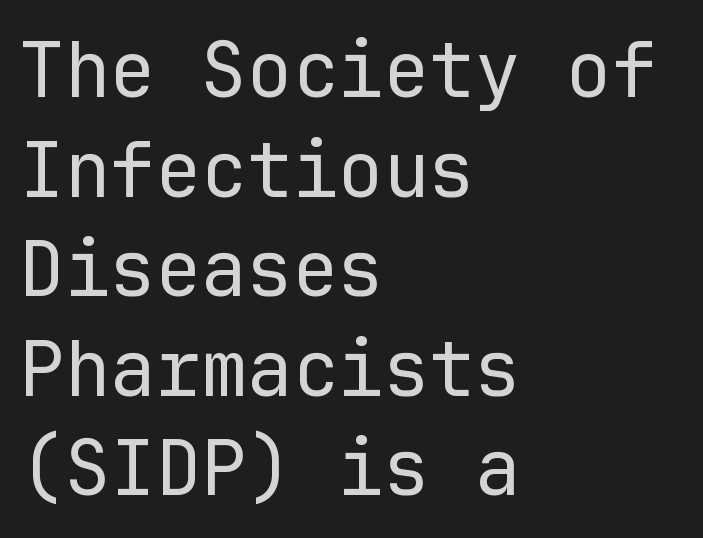
{"serif": "no", "italic": "no", "bold": "no", "weight": "regular", "width": "normal", "stroke_contrast": "low", "x_height": "medium", "monospaced": "yes", "underline": "no", "align": "left", "line_spacing": "normal", "line_spacing_ratio": 1.31, "letter_spacing": "normal", "letter_spacing_em": 0.0, "glyph_px": 76}
